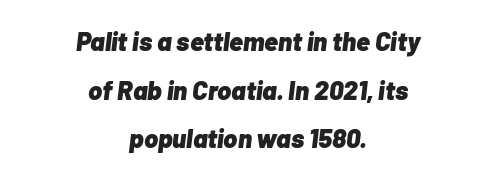
Plenty of ink on the page — the face is bold. Students, note that the glyphs here touch the page at normal intervals. It's the slanting kind of type. The lines in this sample share a center point and differ in where they start and stop. Each row of text sits above clean, open space.
